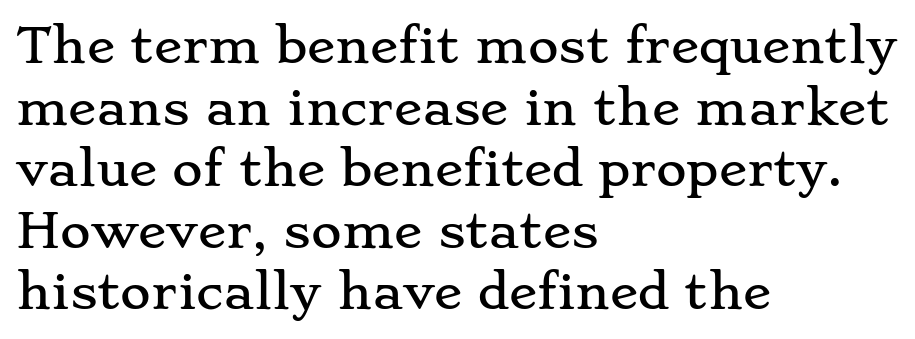
The image shows 47 px wide serif type, upright; set left-aligned, normal line spacing (1.31x), normal letter spacing, not underlined; low stroke contrast and a small x-height.
